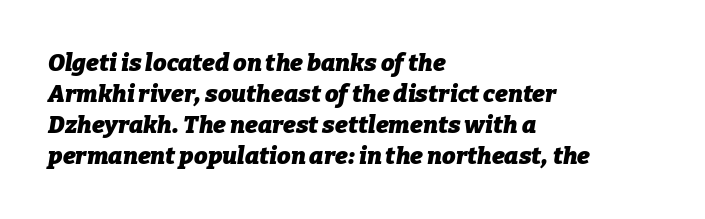
Q: Is the text bold? A: Yes.
Q: Is the text italic (slanted)? A: Yes, it leans right by about 9 degrees.
Q: Is the text underlined? A: No.
Q: How is the paragraph aligned? A: Left-aligned.
Q: Is the spacing between letters normal or unusually wide? A: Normal.
Q: Is the spacing between lines tight, normal or loose? A: Normal.
